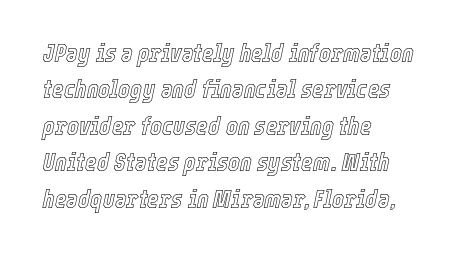
Q: Is the text italic (slanted)? A: Yes, it leans right by about 12 degrees.
Q: Is the text underlined? A: No.
Q: How is the paragraph aligned? A: Left-aligned.
Q: Is the spacing between letters normal or unusually wide? A: Normal.
Q: Is the spacing between lines tight, normal or loose? A: Normal.
